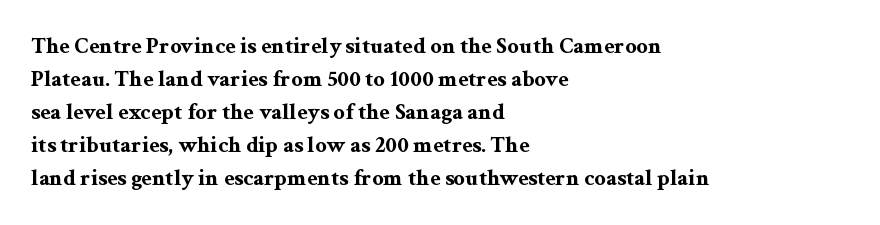
{"italic": "no", "bold": "yes", "underline": "no", "align": "left", "line_spacing": "normal", "line_spacing_ratio": 1.43, "letter_spacing": "normal", "letter_spacing_em": 0.0, "glyph_px": 23}
